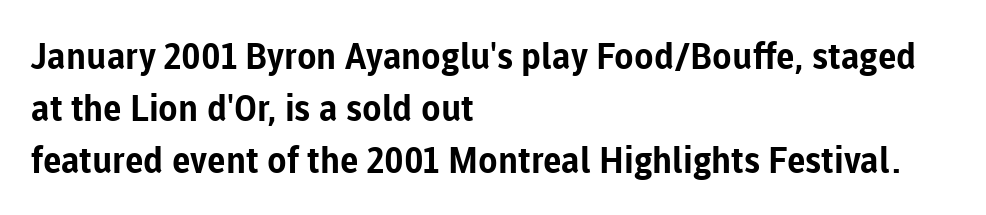
Does the weight exceed regular? Yes, all the way to bold. You could not count columns in this text — the font is proportionally spaced. A roman cut, with each character standing at attention. In terms of letterform style, serifs are entirely absent. A classic flush-left, rag-right setting is used for this passage. Underlining? Definitely not there.
